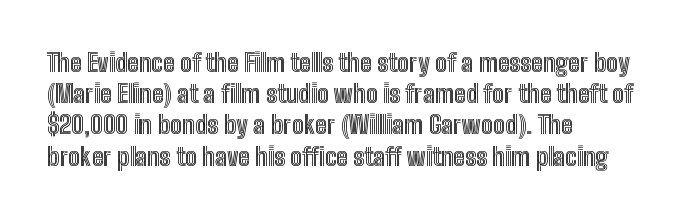
The image shows 25 px text type, upright; set left-aligned, normal line spacing (1.25x), normal letter spacing, not underlined.
